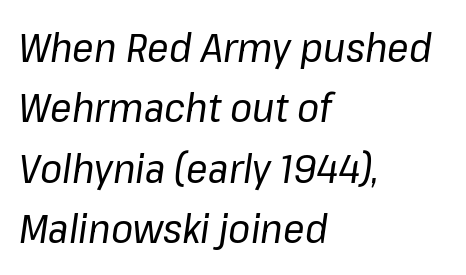
The image shows 40 px regular-weight type, italic (leaning right); set left-aligned, normal line spacing (1.51x), normal letter spacing, not underlined; low stroke contrast and a medium x-height.
